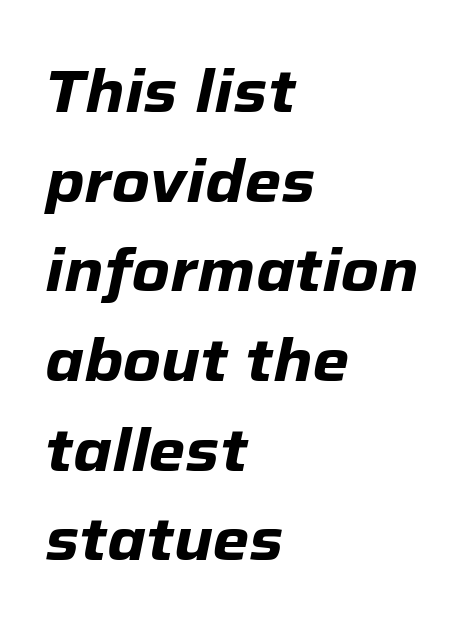
Q: Is the text bold? A: Yes.
Q: Is the text italic (slanted)? A: Yes, it leans right by about 12 degrees.
Q: Is the text underlined? A: No.
Q: How is the paragraph aligned? A: Left-aligned.
Q: Is the spacing between letters normal or unusually wide? A: Normal.
Q: Is the spacing between lines tight, normal or loose? A: Normal.
Q: Width (condensed, normal, or wide)? A: Normal.
Q: Stroke contrast? A: Low.
Q: x-height? A: Medium.
Q: Monospaced? A: No.
